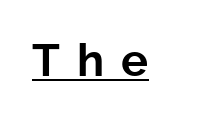
The face used here is proportionally spaced, like ordinary book or web type. Look at the tracking — it's clearly loosened, letters drifting apart. Is this a sans? Yes — the strokes have no serifs. Has an underline been added? It has.
